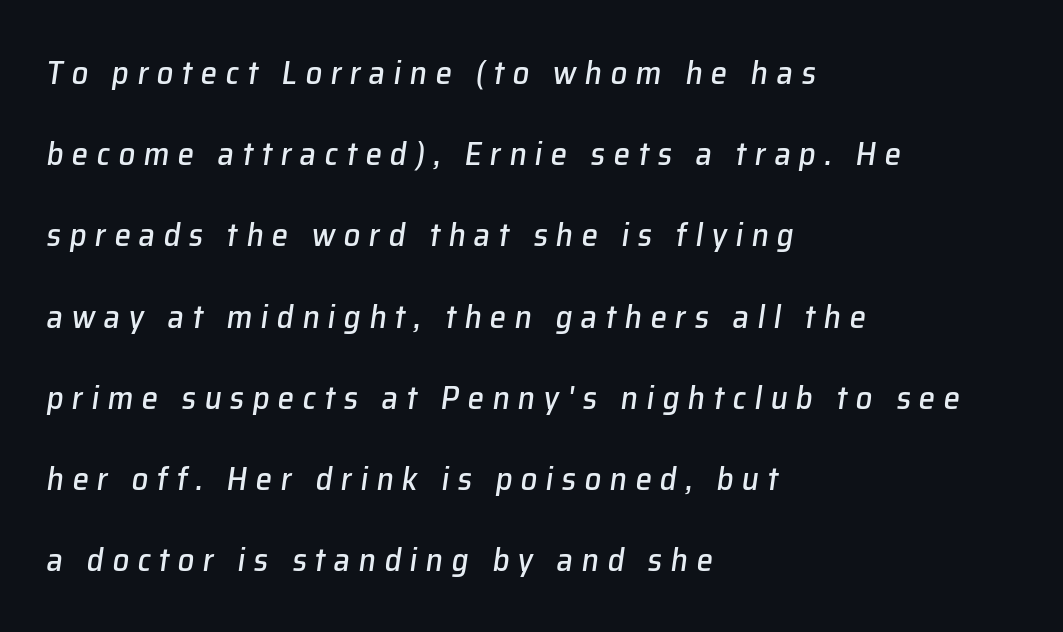
The image shows 33 px text type, italic (leaning right); set left-aligned, loose line spacing (2.46x), unusually wide letter spacing (+0.25 em), not underlined; low stroke contrast and a medium x-height.
